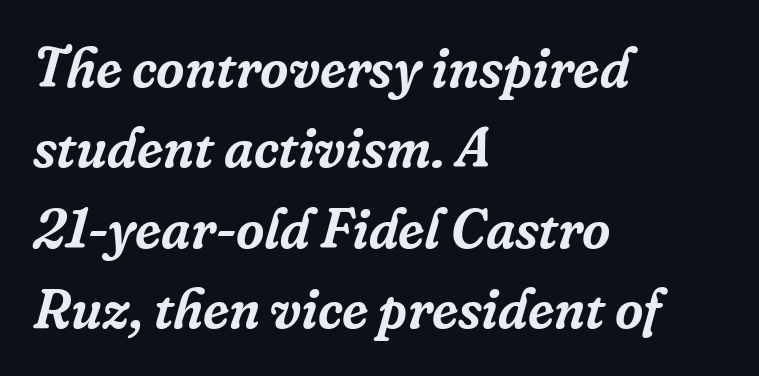
The gap between lines stays unmarked. A normal amount of white space separates one row of letters from the next. Do the characters align in a grid? No, the font is proportional. In terms of letterspacing, this is plain default setting. Casual observation: everything's shoved over to the left. The glyphs in this specimen are seriffed.
